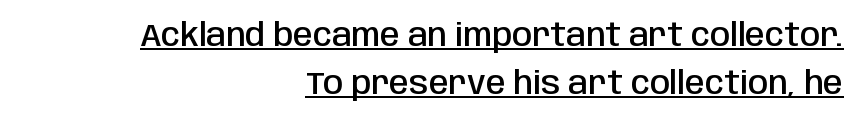
The sample's only ornament is a line tracing under the words. Compared with typical body copy, the letter spacing here is the same. Leading matches the norm, producing a regular column. Is the block centered? No — it sits flush against the right margin.
